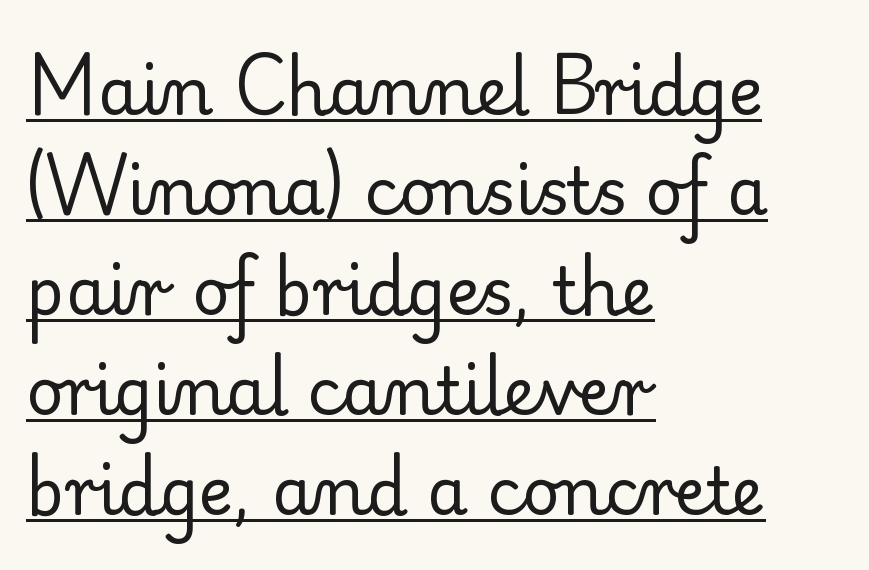
{"serif": "yes", "italic": "no", "bold": "no", "weight": "regular", "width": "normal", "stroke_contrast": "low", "x_height": "small", "monospaced": "no", "underline": "yes", "align": "left", "line_spacing": "normal", "line_spacing_ratio": 1.54, "letter_spacing": "normal", "letter_spacing_em": 0.0, "glyph_px": 65}
